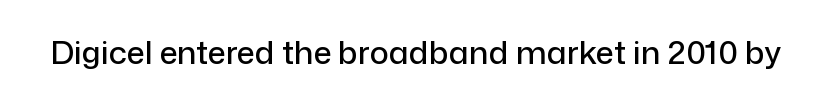
{"serif": "no", "italic": "no", "width": "normal", "stroke_contrast": "low", "x_height": "medium", "monospaced": "no", "underline": "no", "letter_spacing": "normal", "letter_spacing_em": 0.0, "glyph_px": 32}
